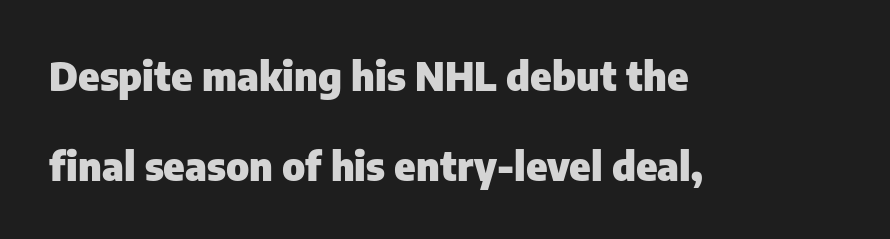
Letters rest on an invisible, unmarked baseline. I'd call this a sans setting — the letters go barefoot. The passage shown is emphatically bold. Is the letter spacing exaggerated? No — it looks like the ordinary default.
